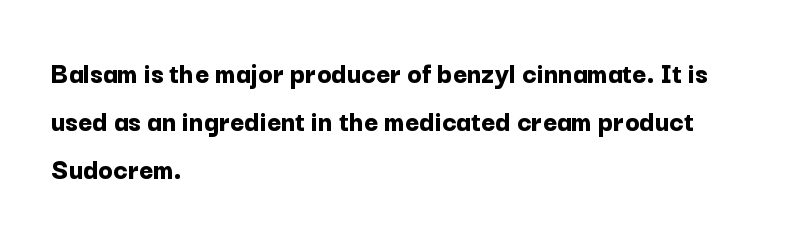
{"serif": "no", "italic": "no", "bold": "yes", "weight": "bold", "width": "normal", "stroke_contrast": "low", "x_height": "medium", "monospaced": "no", "underline": "no", "align": "left", "line_spacing": "normal", "line_spacing_ratio": 1.6, "letter_spacing": "normal", "letter_spacing_em": 0.0, "glyph_px": 30}
